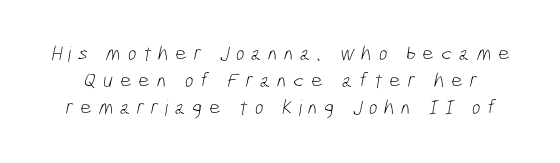
The image shows 21 px text type; set normal line spacing (1.29x), unusually wide letter spacing (+0.3 em), not underlined.
